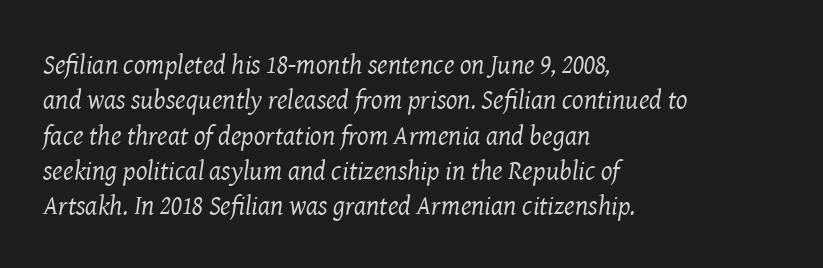
{"italic": "yes", "lean": "right", "slant_degrees": 8, "bold": "no", "underline": "no", "align": "left", "line_spacing": "normal", "line_spacing_ratio": 1.31, "letter_spacing": "normal", "letter_spacing_em": 0.0, "glyph_px": 27}
